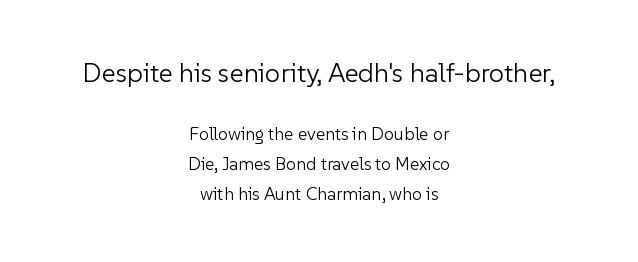
{"italic": "no", "bold": "no", "underline": "no", "align": "center", "line_spacing": "normal", "line_spacing_ratio": 1.68, "letter_spacing": "normal", "letter_spacing_em": 0.0, "larger_block": "first", "size_ratio": 1.5, "glyph_px": 27}
